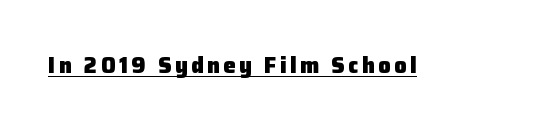
{"italic": "no", "bold": "yes", "underline": "yes", "glyph_px": 22}
